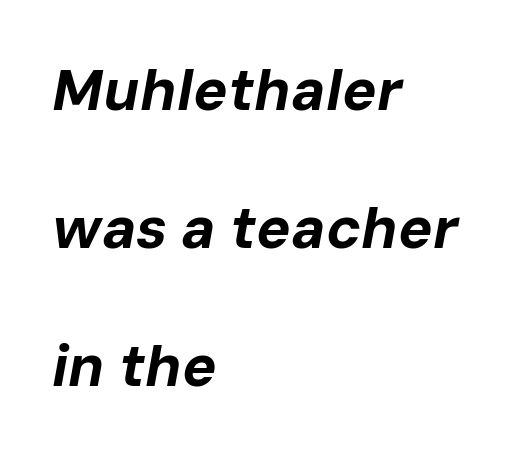
The image shows 58 px bold type, italic (leaning right); set left-aligned, loose line spacing (2.38x), normal letter spacing, not underlined; low stroke contrast and a medium x-height.
